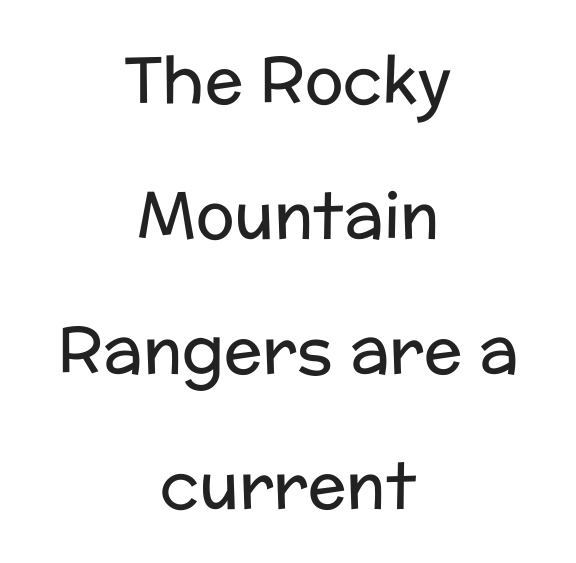
A bare baseline throughout the passage. Nope, not italic — everything's standing straight. Observe the absence of serifs on each vertical stroke in this sample. Layout note: lines centered. The gaps between neighbouring characters are ordinary and unremarkable. The characters are drawn with everyday or finer stroke widths.
